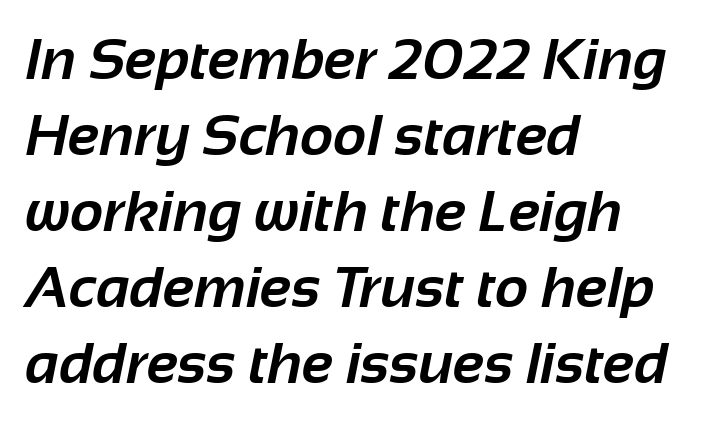
Q: Is the text bold? A: Yes.
Q: Is the typeface a serif or a sans-serif typeface? A: Sans-serif.
Q: Is the text underlined? A: No.
Q: How is the paragraph aligned? A: Left-aligned.
Q: Is the spacing between letters normal or unusually wide? A: Normal.
Q: Is the spacing between lines tight, normal or loose? A: Normal.
Q: Width (condensed, normal, or wide)? A: Normal.
Q: Stroke contrast? A: Low.
Q: x-height? A: Medium.
Q: Monospaced? A: No.
